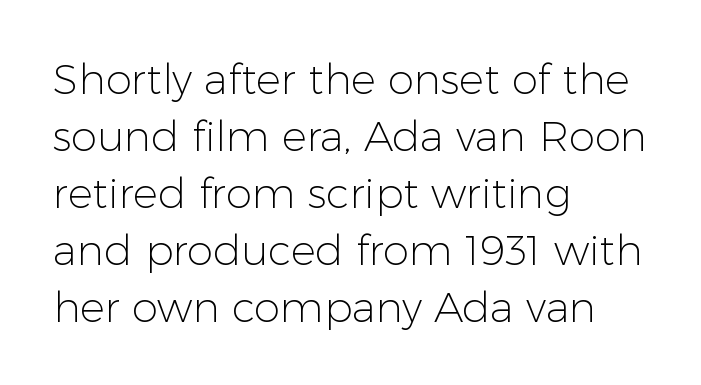
Evenly set lines give the paragraph a standard silhouette. Underline: absent. The lines in this sample share a left origin and differ only in where they stop. Characters follow at the spacing the type designer built in.
